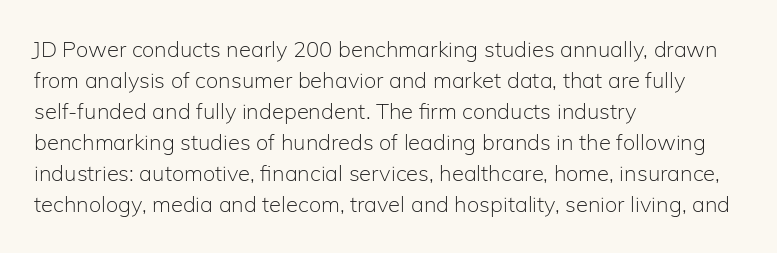
Q: Is the text bold? A: No.
Q: Is the text italic (slanted)? A: No, it is upright.
Q: Is the text underlined? A: No.
Q: How is the paragraph aligned? A: Left-aligned.
Q: Is the spacing between letters normal or unusually wide? A: Normal.
Q: Is the spacing between lines tight, normal or loose? A: Normal.
